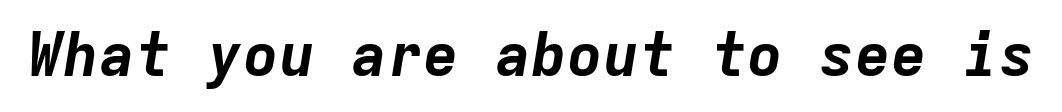
Any mark beneath the type? The region is blank. The text carries the slant typical of an italic or oblique font. In terms of letterspacing, this is plain default setting. Strokes here are thick enough to call this a true bold. Think of a typewriter: that constant character pitch is what you see here.
